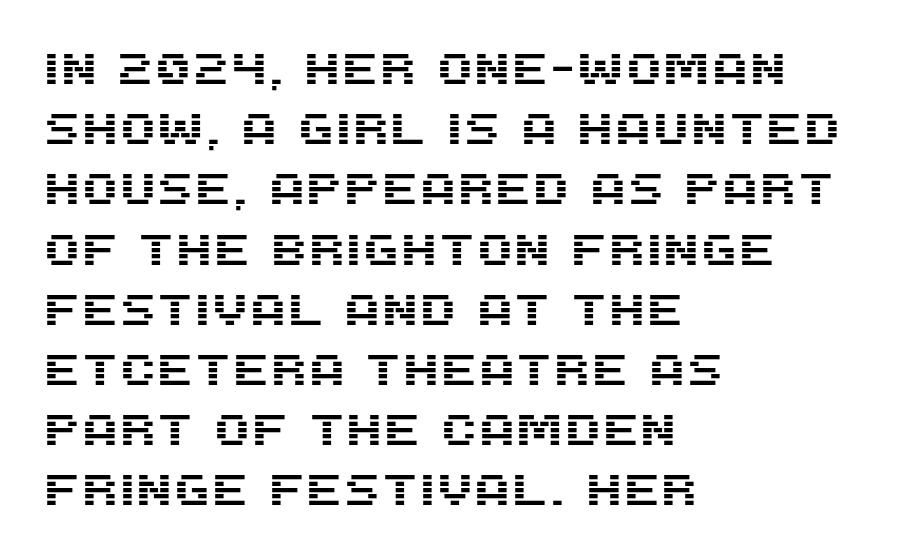
Q: Is the text italic (slanted)? A: No, it is upright.
Q: Is the typeface a serif or a sans-serif typeface? A: Sans-serif.
Q: Is the text underlined? A: No.
Q: How is the paragraph aligned? A: Left-aligned.
Q: Is the spacing between letters normal or unusually wide? A: Normal.
Q: Is the spacing between lines tight, normal or loose? A: Normal.
Q: Width (condensed, normal, or wide)? A: Normal.
Q: Stroke contrast? A: Medium.
Q: x-height? A: Large.
Q: Monospaced? A: No.
